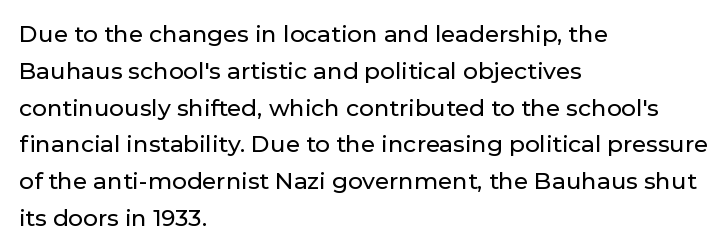
The image shows 23 px text type, upright; set left-aligned, normal line spacing (1.6x), normal letter spacing, not underlined.
